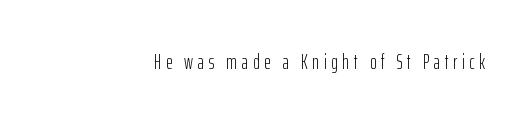
Stroke thickness stays within the range of a standard reading face or lighter. Quick note: underline off. In terms of posture, this sample is upright. In terms of letterspacing, this is a distinctly airy, spread setting.
